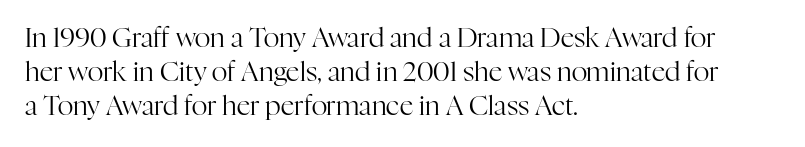
{"italic": "no", "bold": "no", "underline": "no", "align": "left", "line_spacing": "normal", "line_spacing_ratio": 1.26, "letter_spacing": "normal", "letter_spacing_em": 0.0, "glyph_px": 27}
